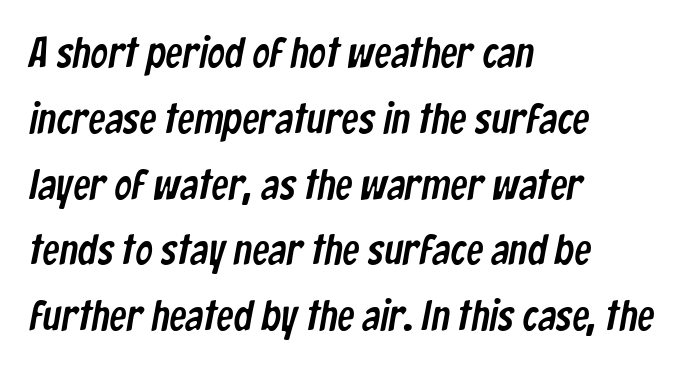
{"serif": "no", "width": "condensed", "stroke_contrast": "low", "x_height": "medium", "monospaced": "no", "underline": "no", "align": "left", "line_spacing": "normal", "line_spacing_ratio": 1.53, "letter_spacing": "normal", "letter_spacing_em": 0.0, "glyph_px": 43}
